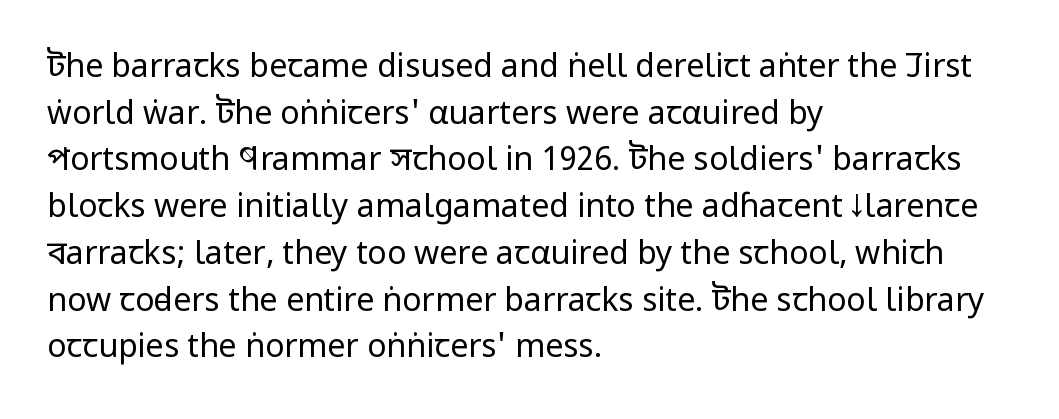
These lines are rendered in a variable-pitch font. Quick note: underline off. The weight tops out at a normal text grade. In terms of letterform style, serifs are entirely absent. This sample keeps an unexceptional amount of space between lines.
